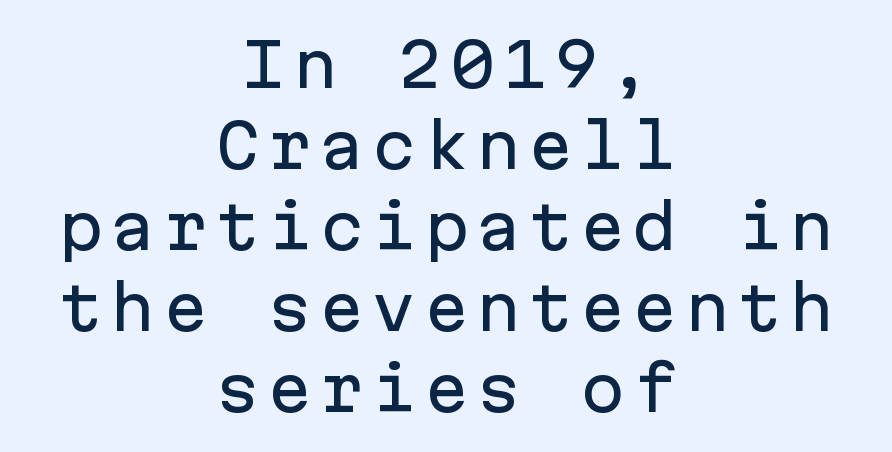
The image shows 60 px sans-serif type, upright, monospaced; set centered, normal line spacing (1.35x), not underlined; low stroke contrast and a medium x-height.
